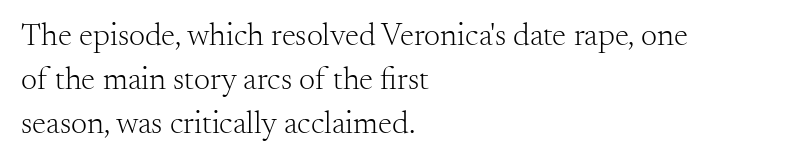
{"serif": "yes", "italic": "no", "bold": "no", "weight": "light", "width": "normal", "stroke_contrast": "medium", "x_height": "small", "monospaced": "no", "underline": "no", "align": "left", "line_spacing": "normal", "line_spacing_ratio": 1.37, "letter_spacing": "normal", "letter_spacing_em": 0.0, "glyph_px": 32}
